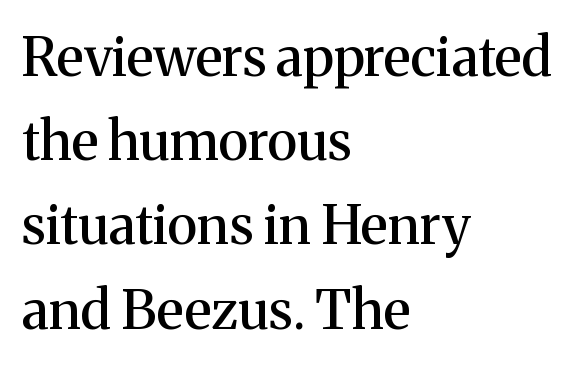
The image shows 54 px serif type, upright; set left-aligned, normal line spacing (1.56x), normal letter spacing, not underlined; medium stroke contrast and a medium x-height.
